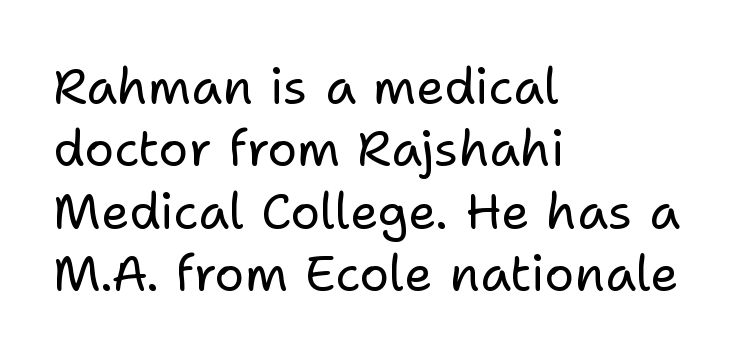
The image shows 50 px regular-weight sans-serif type, upright; set left-aligned, normal line spacing (1.25x), normal letter spacing, not underlined; low stroke contrast and a medium x-height.
